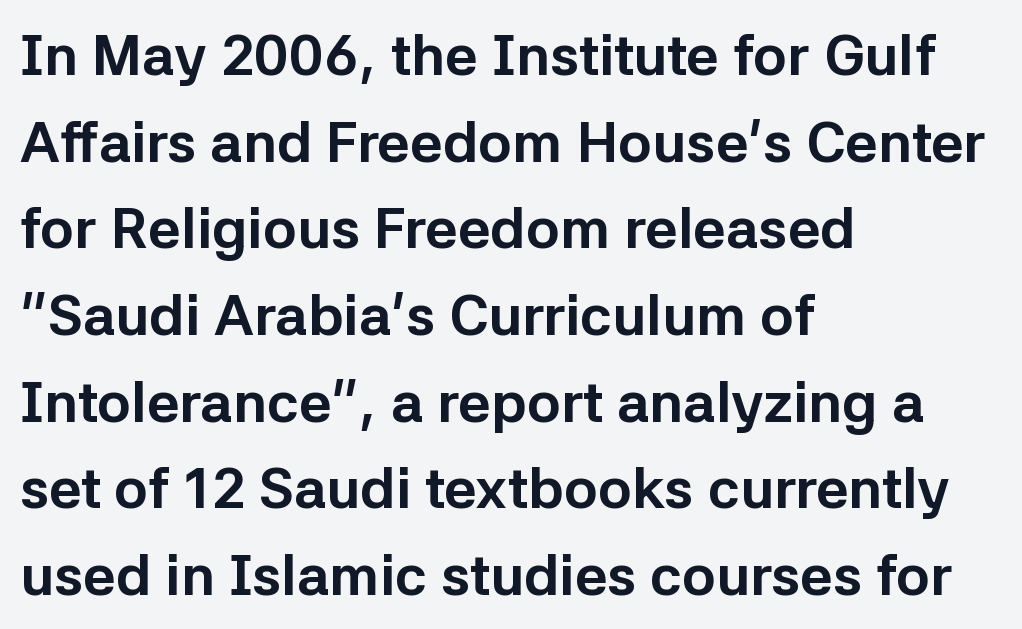
Heavy-handed strokes throughout: this text is bold. Notice how the stems are strictly vertical — no italics here. Anything drawn beneath the words? Only blank space. Serifs: no, the terminals of the letterforms are clean.
